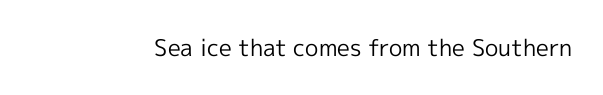
{"italic": "no", "bold": "no", "underline": "no", "letter_spacing": "normal", "letter_spacing_em": 0.0, "glyph_px": 23}
